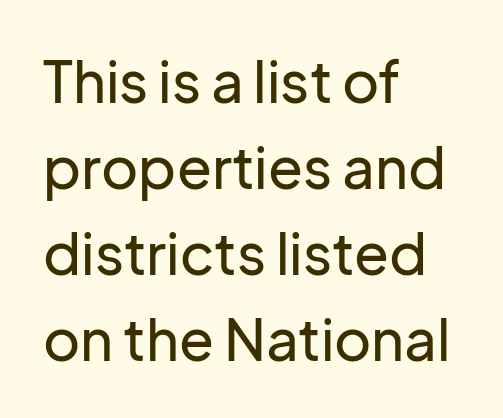
The image shows 57 px sans-serif type, upright; set left-aligned, normal line spacing (1.51x), normal letter spacing, not underlined; low stroke contrast and a medium x-height.
